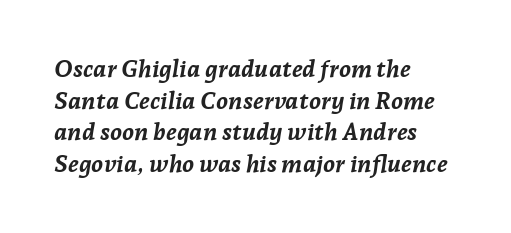
{"italic": "yes", "lean": "right", "slant_degrees": 7, "bold": "yes", "underline": "no", "align": "left", "line_spacing": "normal", "line_spacing_ratio": 1.32, "letter_spacing": "normal", "letter_spacing_em": 0.0, "glyph_px": 24}
